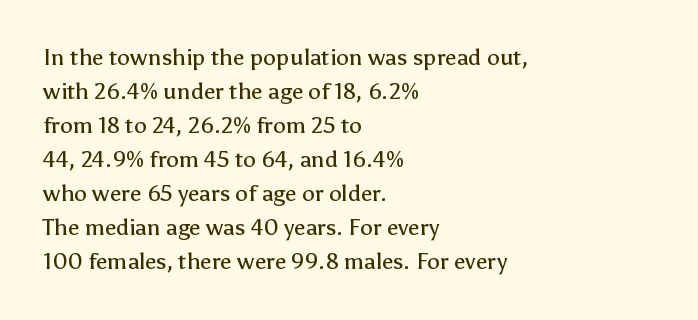
{"italic": "no", "bold": "no", "underline": "no", "align": "left", "line_spacing": "normal", "line_spacing_ratio": 1.48, "letter_spacing": "normal", "letter_spacing_em": 0.0, "glyph_px": 23}
